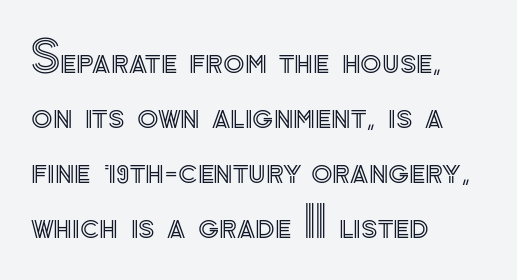
A student would call this left alignment; a typographer would say flush left, rag right. Ascenders rise straight up at ninety degrees. Is this a fixed-width face? No — the glyphs have proportional, varying widths. A clean baseline with only descenders dipping below it. Look at the tracking — it's just the regular setting, nothing added.
